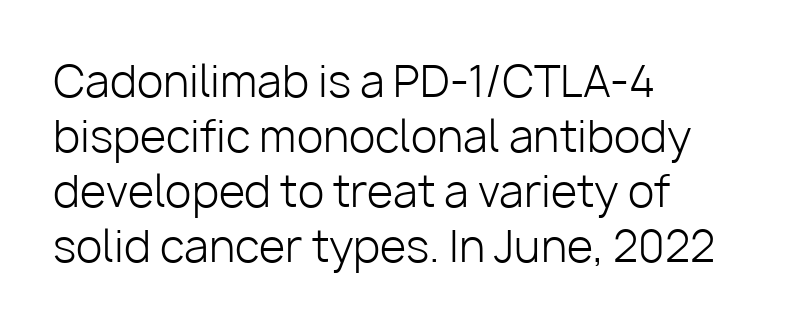
Q: Is the text bold? A: No.
Q: Is the text italic (slanted)? A: No, it is upright.
Q: Is the typeface a serif or a sans-serif typeface? A: Sans-serif.
Q: Is the text underlined? A: No.
Q: How is the paragraph aligned? A: Left-aligned.
Q: Is the spacing between letters normal or unusually wide? A: Normal.
Q: Is the spacing between lines tight, normal or loose? A: Normal.
Q: Width (condensed, normal, or wide)? A: Normal.
Q: Stroke contrast? A: Low.
Q: x-height? A: Medium.
Q: Monospaced? A: No.
